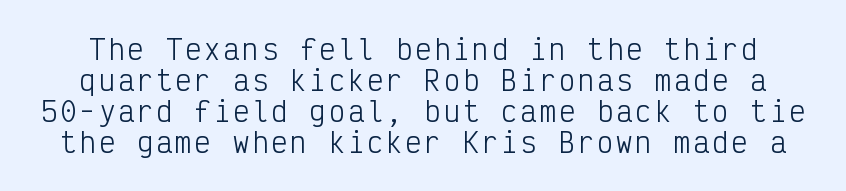
{"italic": "no", "bold": "no", "underline": "no", "line_spacing": "tight", "line_spacing_ratio": 1.15, "glyph_px": 27}
